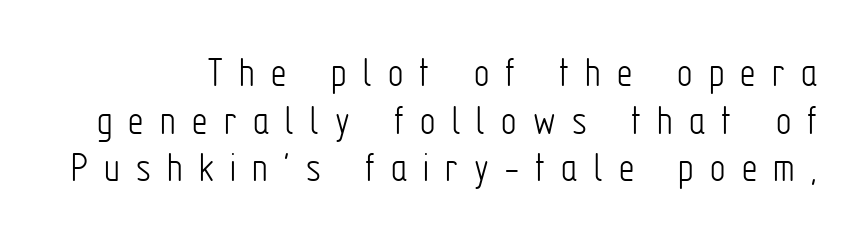
{"serif": "no", "italic": "no", "bold": "no", "weight": "light", "width": "condensed", "stroke_contrast": "low", "x_height": "medium", "monospaced": "no", "underline": "no", "line_spacing": "tight", "line_spacing_ratio": 1.11, "letter_spacing": "wide", "letter_spacing_em": 0.38, "glyph_px": 43}
